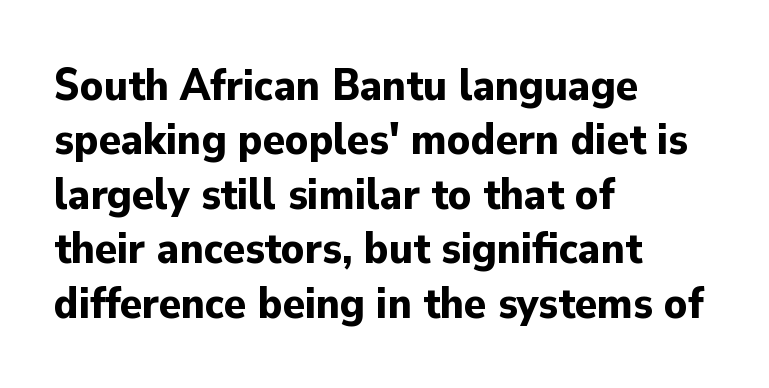
The image shows 45 px bold sans-serif type, upright; set left-aligned, line spacing 1.21x, normal letter spacing, not underlined; low stroke contrast and a small x-height.
